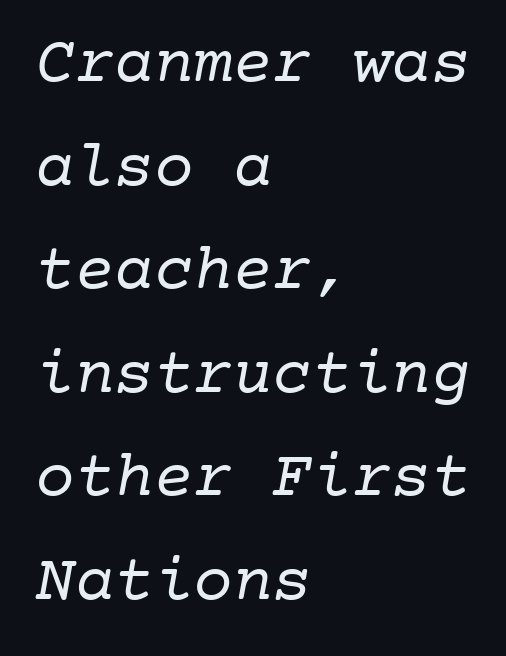
{"serif": "yes", "bold": "no", "weight": "regular", "width": "normal", "stroke_contrast": "low", "x_height": "medium", "monospaced": "yes", "underline": "no", "align": "left", "line_spacing": "normal", "line_spacing_ratio": 1.57, "letter_spacing": "normal", "letter_spacing_em": 0.0, "glyph_px": 66}
